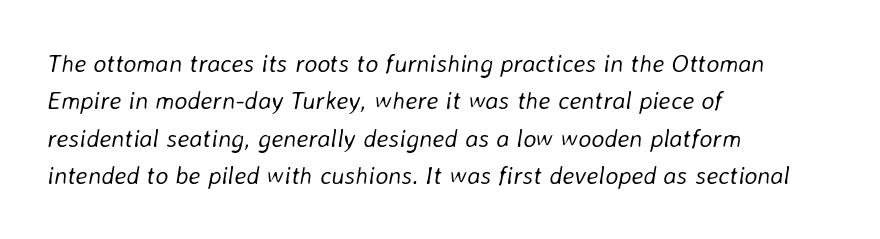
{"italic": "yes", "lean": "right", "slant_degrees": 8, "bold": "no", "underline": "no", "align": "left", "line_spacing": "normal", "line_spacing_ratio": 1.5, "letter_spacing": "normal", "letter_spacing_em": 0.0, "glyph_px": 25}
